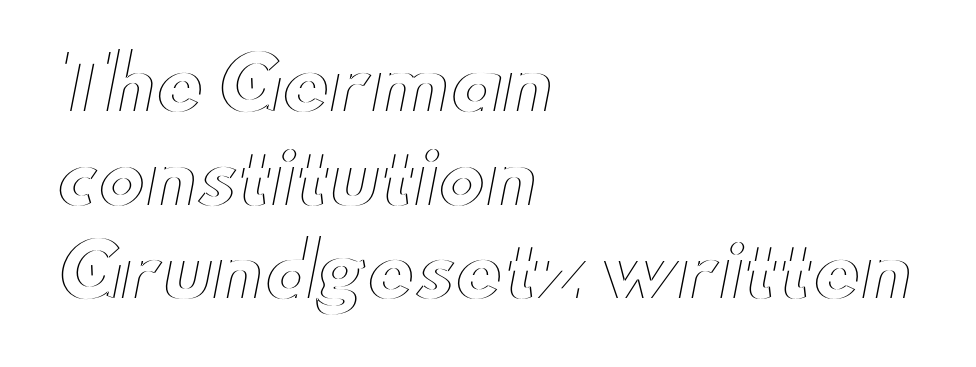
{"width": "wide", "x_height": "small", "monospaced": "no", "underline": "no", "align": "left", "line_spacing": "normal", "line_spacing_ratio": 1.3, "letter_spacing": "normal", "letter_spacing_em": 0.0, "glyph_px": 72}
